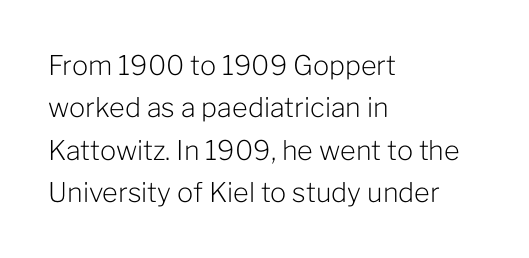
{"italic": "no", "bold": "no", "underline": "no", "align": "left", "line_spacing": "normal", "line_spacing_ratio": 1.57, "letter_spacing": "normal", "letter_spacing_em": 0.0, "glyph_px": 27}
